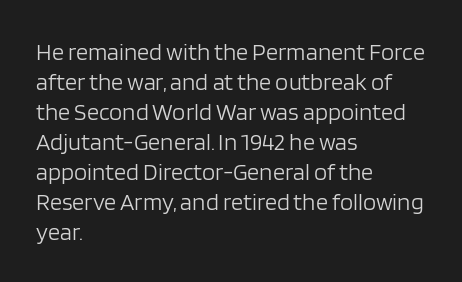
Honestly, there is no underline to notice here at all. The font's upright variant was chosen for this text. Horizontally, the lines are justified to the leading edge only. Bold? No — there's no thickening of the strokes.
